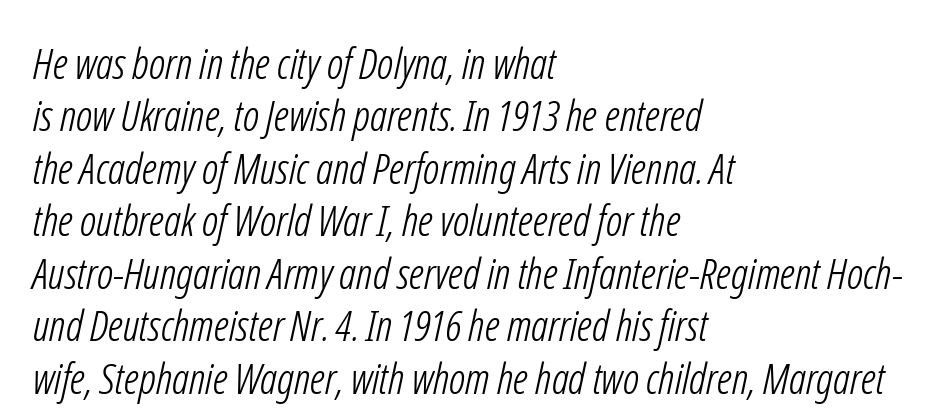
Clear beneath every line of the passage. Stroke thickness stays within the range of a standard reading face or lighter. You could call the tracking neutral — neither tight nor loose. Varying glyph widths throughout — classic text-font behaviour. Nope, no serifs anywhere on these letters. The passage is arranged the way most books set body copy — flush left.
